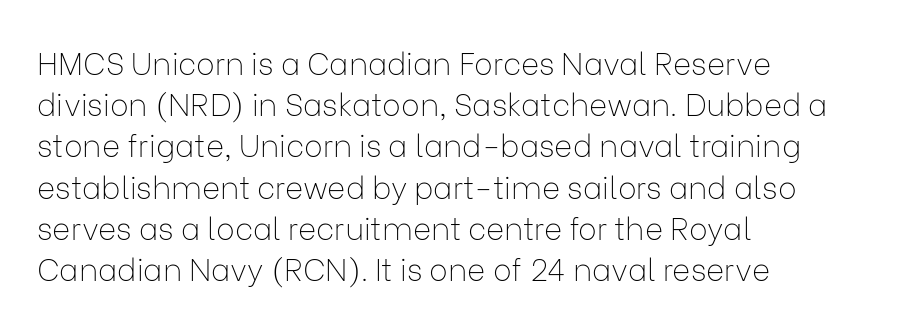
{"serif": "no", "italic": "no", "bold": "no", "weight": "thin", "width": "normal", "stroke_contrast": "low", "x_height": "medium", "monospaced": "no", "underline": "no", "align": "left", "line_spacing": "normal", "line_spacing_ratio": 1.33, "letter_spacing": "normal", "letter_spacing_em": 0.0, "glyph_px": 31}
